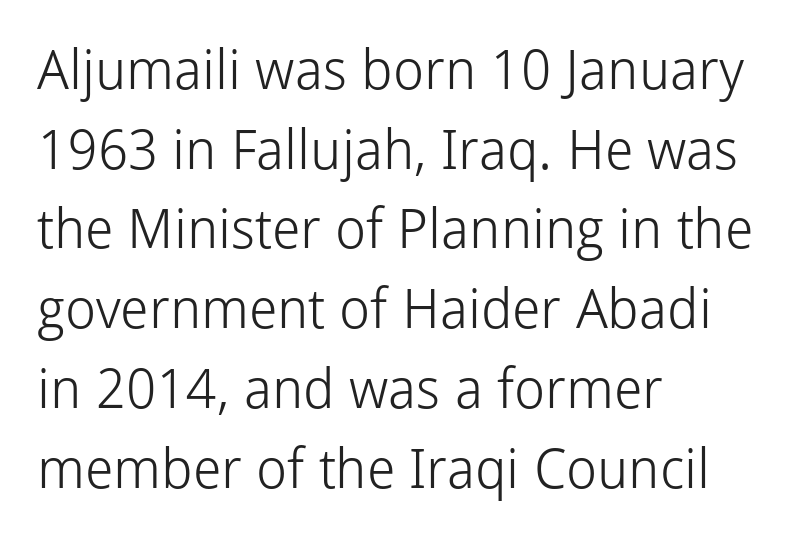
The text was rendered using a sans face with plain stroke endings. These lines are rendered in a variable-pitch font. These lines stack with their left ends in a neat column. A typesetter would call this leading conventional body-copy spacing.
